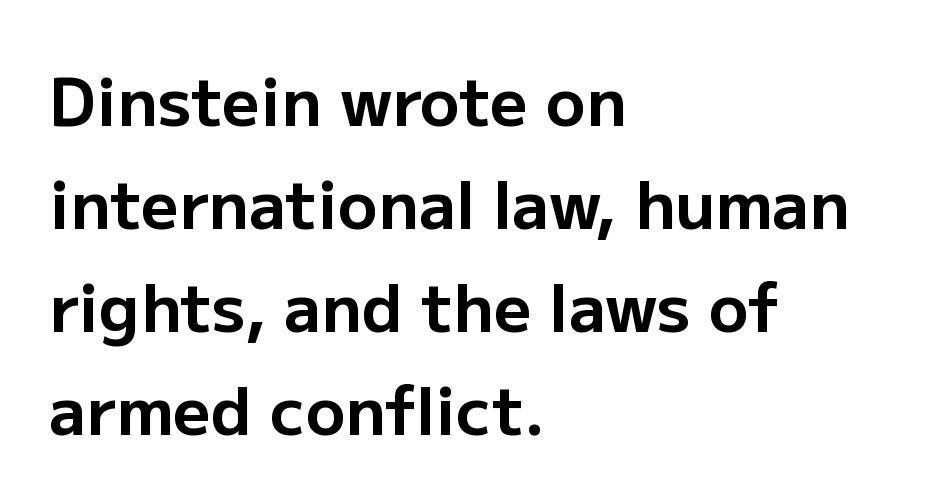
The image shows 66 px bold sans-serif type, upright; set left-aligned, normal line spacing (1.56x), normal letter spacing, not underlined; low stroke contrast and a medium x-height.
